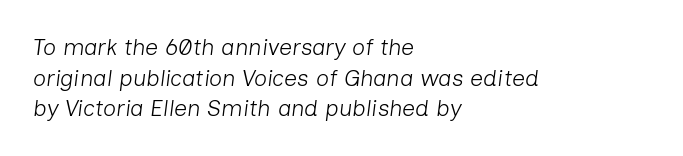
{"italic": "yes", "lean": "right", "slant_degrees": 7, "bold": "no", "underline": "no", "align": "left", "line_spacing": "normal", "line_spacing_ratio": 1.33, "letter_spacing": "normal", "letter_spacing_em": 0.0, "glyph_px": 23}
